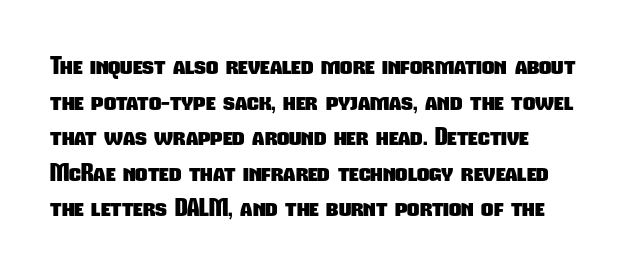
Weight: bold. Reading down the column, the eye jumps a familiar distance to each next line. The typesetter chose a ragged-right arrangement here. Clear beneath every line of the passage. Default kerning and tracking; the words read as compact shapes.
